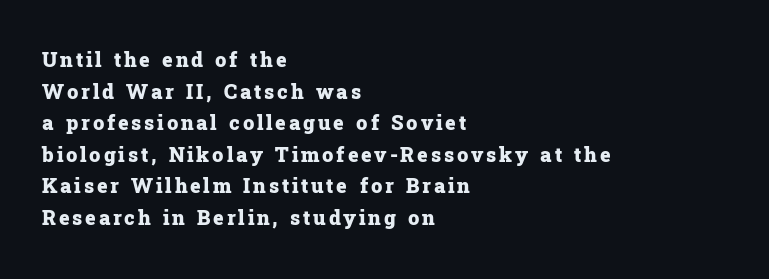
The image shows 20 px bold type, upright; set left-aligned, normal line spacing (1.58x), not underlined.
